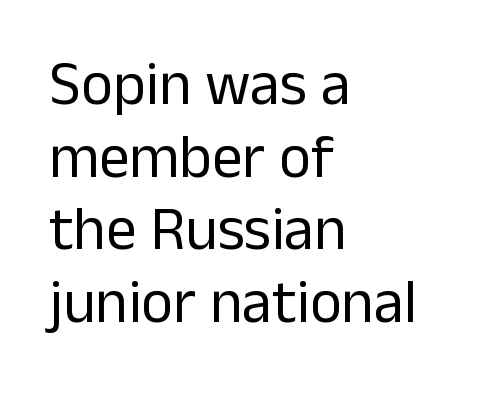
This rendering uses left alignment, leaving the right contour irregular. Does the type have serifs? No, each stem ends abruptly. The horizontal fit of the characters is conventional and even. Think standard paragraph weight, or any step lighter than that. A bare baseline throughout the passage. When letters stand straight like this, we call the style roman or upright.
